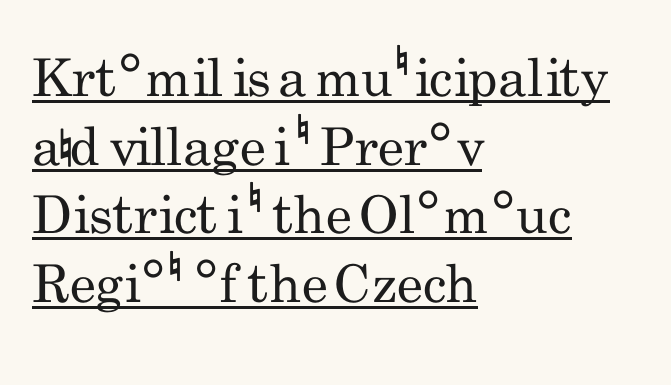
In terms of posture, this sample is upright. In terms of letterform style, serifs are entirely absent. In designer terms, the underline attribute is active on this setting. The typeface has the unassuming heft of standard copy or less.
